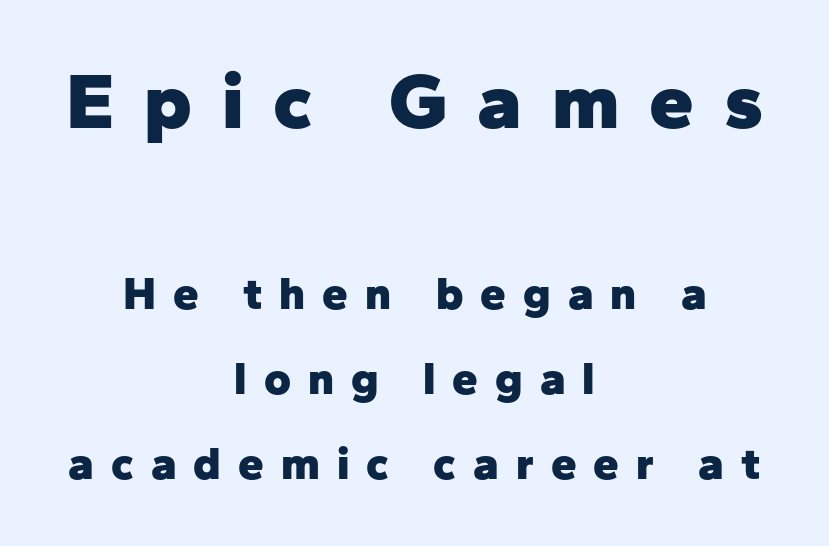
The face used here is proportionally spaced, like ordinary book or web type. The line texture is sparse and dotted thanks to wide tracking. Heft: maximum for text — a bold. Nobody drew a line under any word here.
